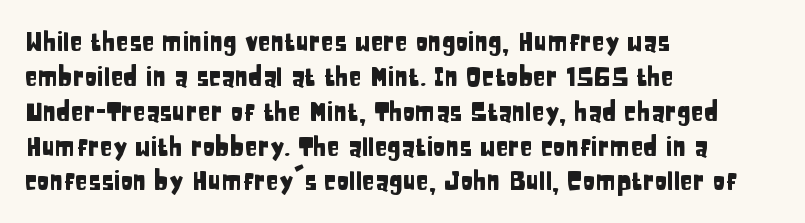
The letters stand straight up with perfectly vertical stems. Anything drawn beneath the words? Only blank space. Vertical spacing — default. Short note: letters normally spaced. Leftover space on each line is placed entirely after the last word.
